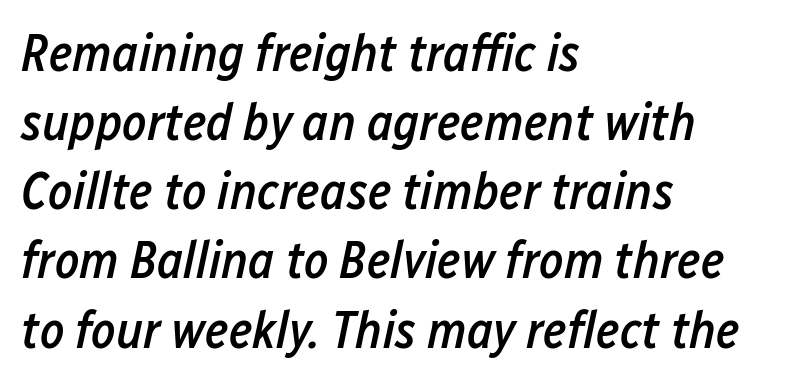
The lines sit at an ordinary, default distance from one another. The foot of each line stays bare and open. The line texture is even and compact thanks to regular tracking. Caption: multi-line text, flush left, ragged right. Every character sits at an angle, as italics do.
